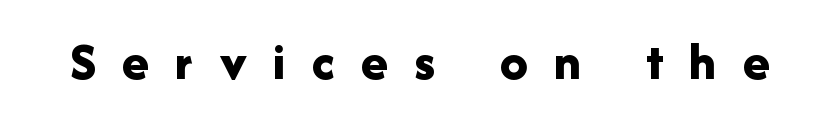
A typesetter would call this heavily tracked-out type. Observe the absence of serifs on each vertical stroke in this sample. Varying glyph widths throughout — classic text-font behaviour. The face used here has the dense, thick strokes of a bold. Descenders are the only things crossing below the line.
